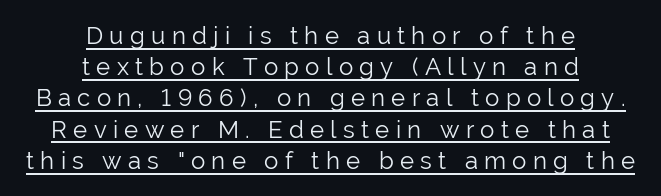
{"italic": "no", "bold": "no", "underline": "yes", "align": "center", "line_spacing": "normal", "line_spacing_ratio": 1.3, "letter_spacing": "wide", "letter_spacing_em": 0.26, "glyph_px": 24}
